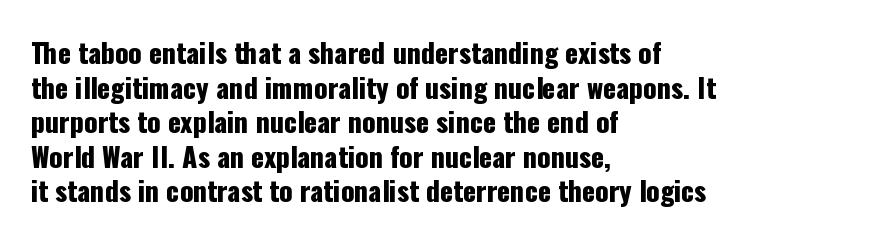
Q: Is the text italic (slanted)? A: No, it is upright.
Q: Is the text underlined? A: No.
Q: How is the paragraph aligned? A: Left-aligned.
Q: Is the spacing between letters normal or unusually wide? A: Normal.
Q: Is the spacing between lines tight, normal or loose? A: Normal.
